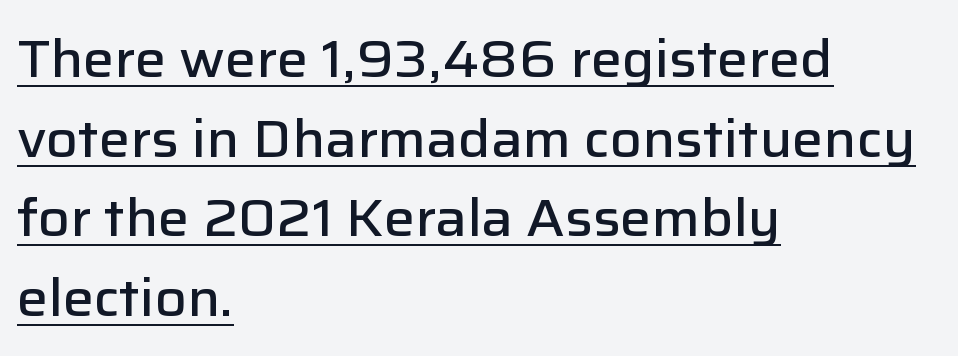
The glyphs are accompanied by a horizontal stroke just below them. In terms of letterform style, serifs are entirely absent. Short note: letters normally spaced. You can tell it's not italic because the verticals are truly vertical. A student would call this left alignment; a typographer would say flush left, rag right. Interline gaps are of average width in this sample.
